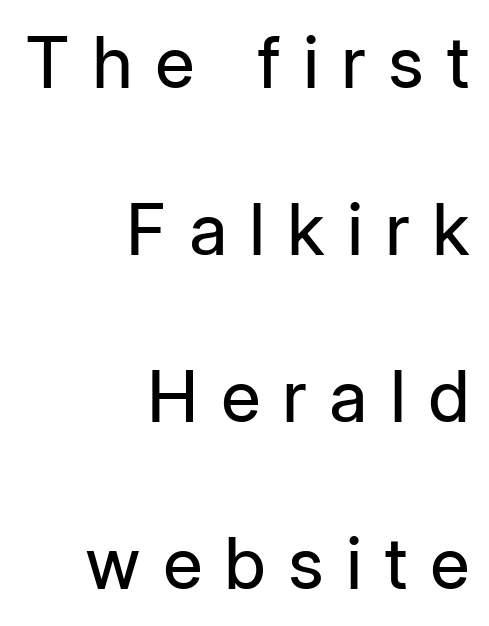
Italic? Not at all — the glyphs are vertical. A great deal of white space separates one row of letters from the next. The designer went with a sans here, leaving each stem footless. Heaviness? Minimal to ordinary, like unemphasized prose. Reading down the block, your eye finds every line finishing at a fixed right position.
